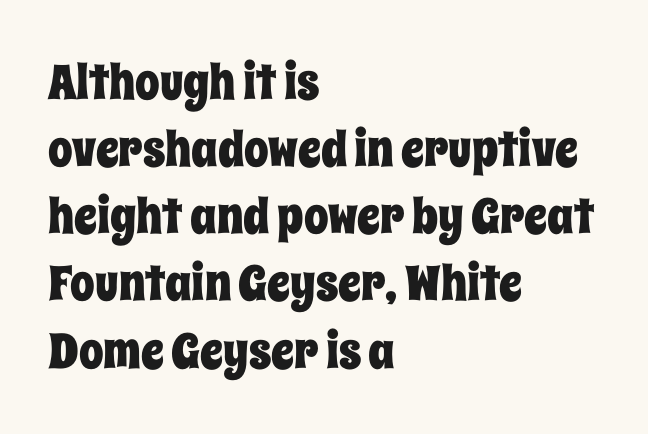
{"italic": "no", "width": "condensed", "stroke_contrast": "low", "x_height": "large", "monospaced": "no", "underline": "no", "align": "left", "line_spacing": "normal", "line_spacing_ratio": 1.37, "letter_spacing": "normal", "letter_spacing_em": 0.0, "glyph_px": 49}
